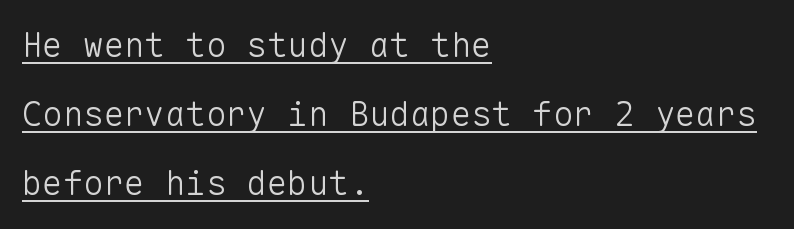
The image shows 34 px light sans-serif type, upright, monospaced; set left-aligned, loose line spacing (2.03x), normal letter spacing, underlined; low stroke contrast and a medium x-height.
